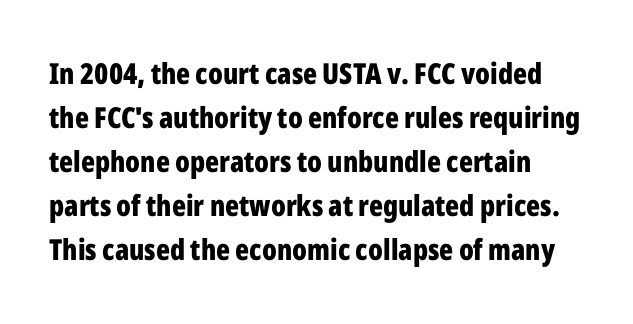
{"serif": "no", "italic": "no", "bold": "yes", "weight": "bold", "width": "condensed", "stroke_contrast": "low", "x_height": "medium", "monospaced": "no", "underline": "no", "line_spacing": "normal", "line_spacing_ratio": 1.52, "letter_spacing": "normal", "letter_spacing_em": 0.0, "glyph_px": 29}
